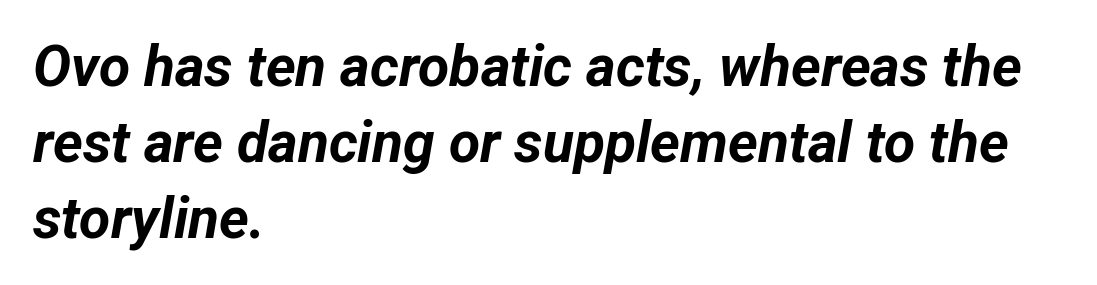
The image shows 57 px bold type, italic (leaning right); set left-aligned, normal line spacing (1.33x), normal letter spacing, not underlined; low stroke contrast and a medium x-height.
